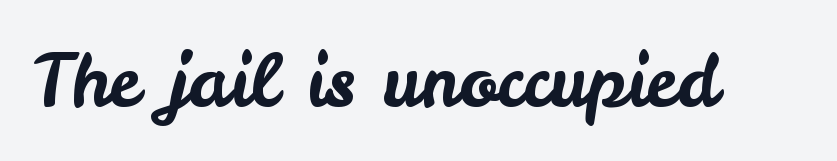
{"serif": "no", "width": "normal", "stroke_contrast": "low", "x_height": "small", "monospaced": "no", "underline": "no", "letter_spacing": "normal", "letter_spacing_em": 0.0, "glyph_px": 71}
